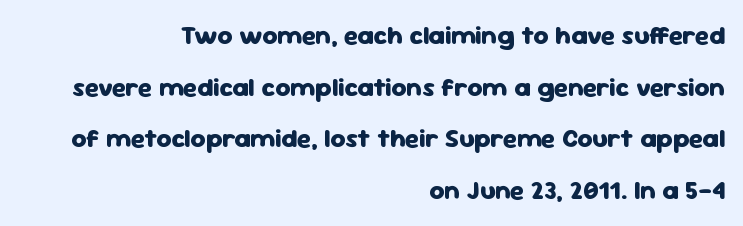
Q: Is the text bold? A: Yes.
Q: Is the text italic (slanted)? A: No, it is upright.
Q: Is the text underlined? A: No.
Q: How is the paragraph aligned? A: Right-aligned.
Q: Is the spacing between letters normal or unusually wide? A: Normal.
Q: Is the spacing between lines tight, normal or loose? A: Loose.
